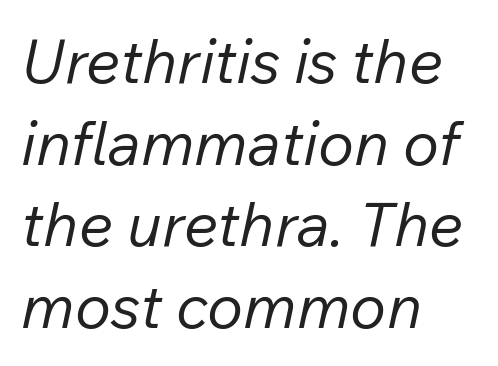
Q: Is the text bold? A: No.
Q: Is the text italic (slanted)? A: Yes, it leans right by about 12 degrees.
Q: Is the text underlined? A: No.
Q: How is the paragraph aligned? A: Left-aligned.
Q: Is the spacing between letters normal or unusually wide? A: Normal.
Q: Is the spacing between lines tight, normal or loose? A: Normal.
Q: Width (condensed, normal, or wide)? A: Normal.
Q: Stroke contrast? A: Low.
Q: x-height? A: Medium.
Q: Monospaced? A: No.
